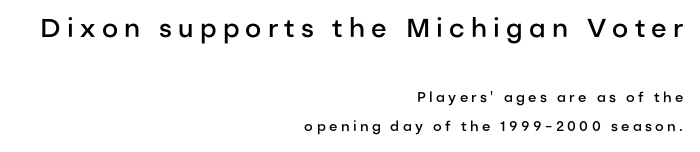
Q: Is the text bold? A: Semi-bold.
Q: Is the text italic (slanted)? A: No, it is upright.
Q: Is the text underlined? A: No.
Q: How is the paragraph aligned? A: Right-aligned.
Q: Is the spacing between letters normal or unusually wide? A: Unusually wide.
Q: Is the spacing between lines tight, normal or loose? A: Loose.
Q: Which block of text is set in a larger size, the first (top) or the second (bottom)? A: The first (top) one.
